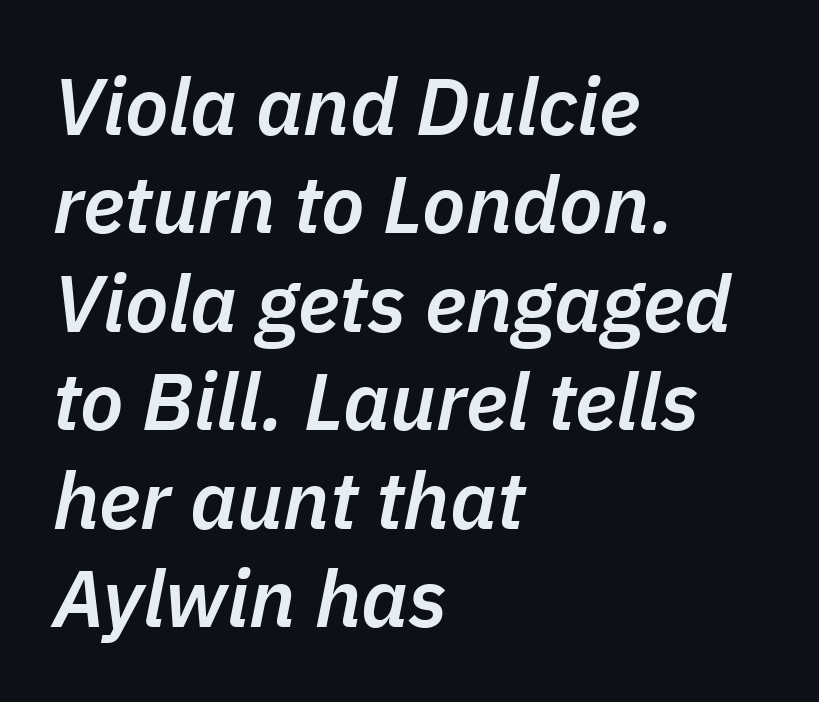
The image shows 80 px semibold type, italic (leaning right); set left-aligned, line spacing 1.23x, normal letter spacing, not underlined; low stroke contrast and a medium x-height.
